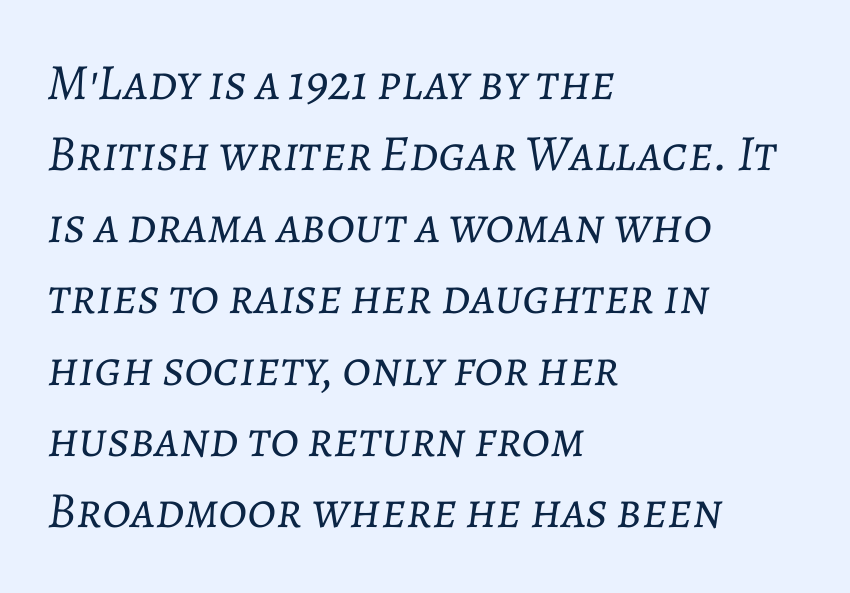
Q: Is the text bold? A: No.
Q: Is the text italic (slanted)? A: Yes, it leans right by about 7 degrees.
Q: Is the text underlined? A: No.
Q: How is the paragraph aligned? A: Left-aligned.
Q: Is the spacing between letters normal or unusually wide? A: Normal.
Q: Is the spacing between lines tight, normal or loose? A: Normal.
Q: Width (condensed, normal, or wide)? A: Normal.
Q: Stroke contrast? A: Low.
Q: x-height? A: Medium.
Q: Monospaced? A: No.
